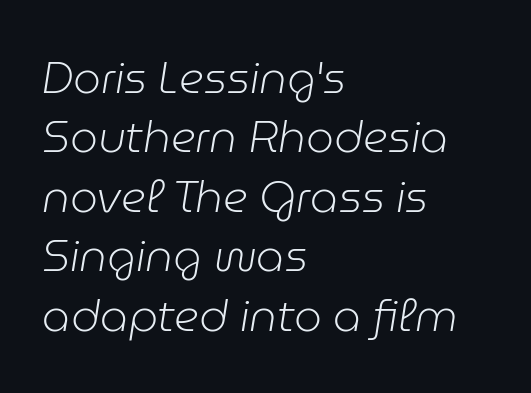
Q: Is the text bold? A: No.
Q: Is the text italic (slanted)? A: Yes, it leans right by about 9 degrees.
Q: Is the text underlined? A: No.
Q: How is the paragraph aligned? A: Left-aligned.
Q: Is the spacing between letters normal or unusually wide? A: Normal.
Q: Is the spacing between lines tight, normal or loose? A: Normal.
Q: Width (condensed, normal, or wide)? A: Normal.
Q: Stroke contrast? A: Low.
Q: x-height? A: Medium.
Q: Monospaced? A: No.
